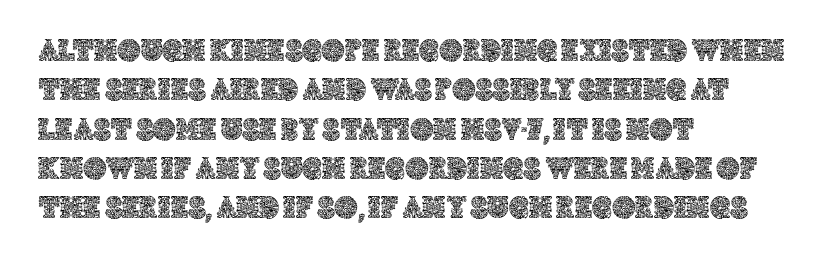
{"italic": "no", "width": "normal", "x_height": "large", "monospaced": "no", "underline": "no", "align": "left", "line_spacing_ratio": 1.23, "letter_spacing": "normal", "letter_spacing_em": 0.0, "glyph_px": 32}
